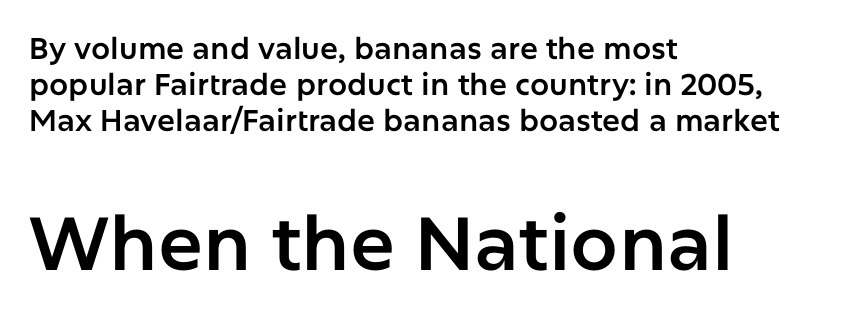
Note: smaller setting up top, larger setting below. A clean baseline with only descenders dipping below it. This sample has the flowing, uneven cadence of proportional lettering. Serif or sans? Sans — the stroke terminals are bare. Left-aligned paragraph, ragged on the right. The letterforms sit shoulder to shoulder at normal distance.
